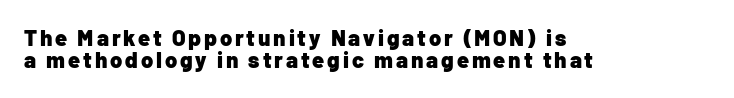
{"italic": "no", "bold": "yes", "underline": "no", "align": "left", "line_spacing": "tight", "line_spacing_ratio": 1.02, "glyph_px": 22}
